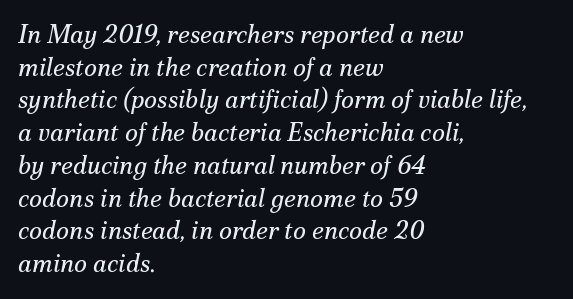
Q: Is the text bold? A: No.
Q: Is the text italic (slanted)? A: Yes, it leans right by about 12 degrees.
Q: Is the text underlined? A: No.
Q: How is the paragraph aligned? A: Left-aligned.
Q: Is the spacing between letters normal or unusually wide? A: Normal.
Q: Is the spacing between lines tight, normal or loose? A: Normal.
